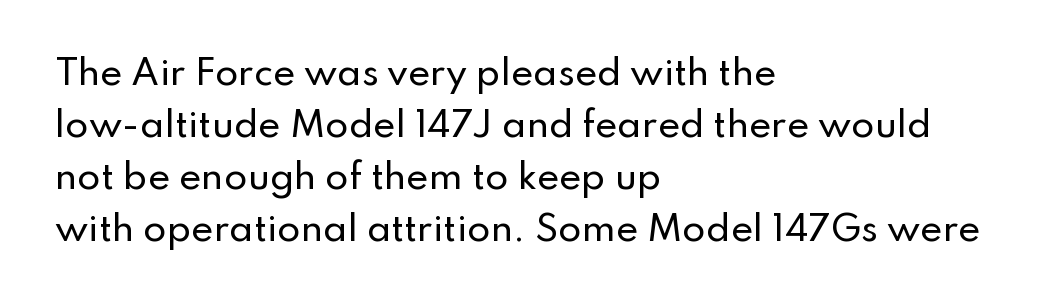
The image shows 34 px sans-serif type, upright; set left-aligned, normal line spacing (1.53x), normal letter spacing, not underlined; low stroke contrast and a small x-height.
